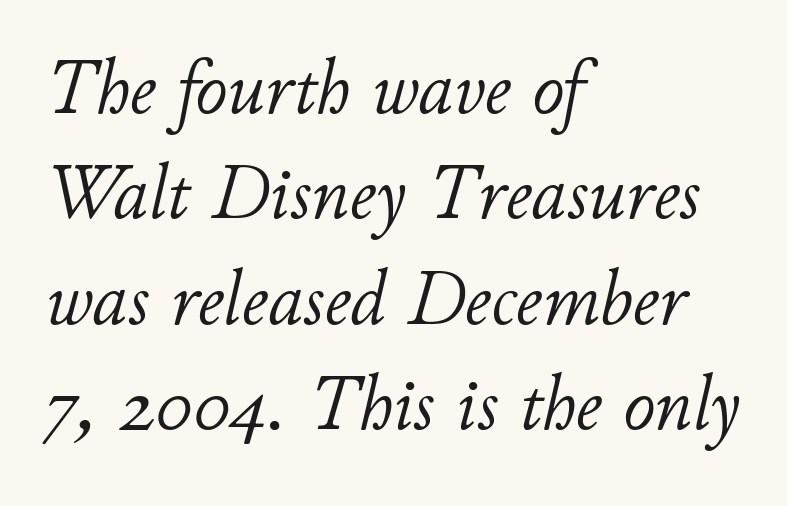
The image shows 78 px light type, italic (leaning right); set left-aligned, normal line spacing (1.35x), normal letter spacing, not underlined; low stroke contrast and a small x-height.
